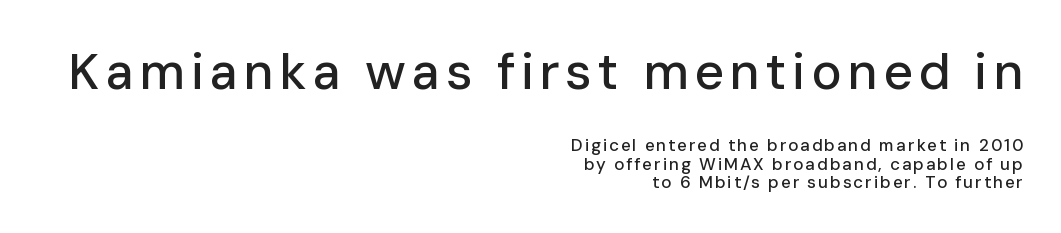
The image shows 51 px sans-serif type, upright; set right-aligned, tight line spacing (1.09x), not underlined; the first (top) block is 3.0x larger; low stroke contrast and a medium x-height.
